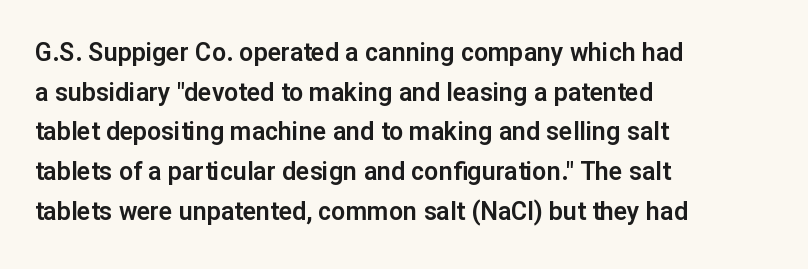
The image shows 25 px text type, upright; set left-aligned, normal line spacing (1.59x), normal letter spacing, not underlined.
